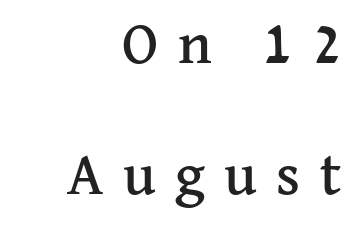
Q: Is the text italic (slanted)? A: No, it is upright.
Q: Is the typeface a serif or a sans-serif typeface? A: Serif.
Q: Is the text underlined? A: No.
Q: How is the paragraph aligned? A: Right-aligned.
Q: Is the spacing between letters normal or unusually wide? A: Unusually wide.
Q: Is the spacing between lines tight, normal or loose? A: Loose.
Q: Width (condensed, normal, or wide)? A: Normal.
Q: Stroke contrast? A: Medium.
Q: x-height? A: Medium.
Q: Monospaced? A: No.
